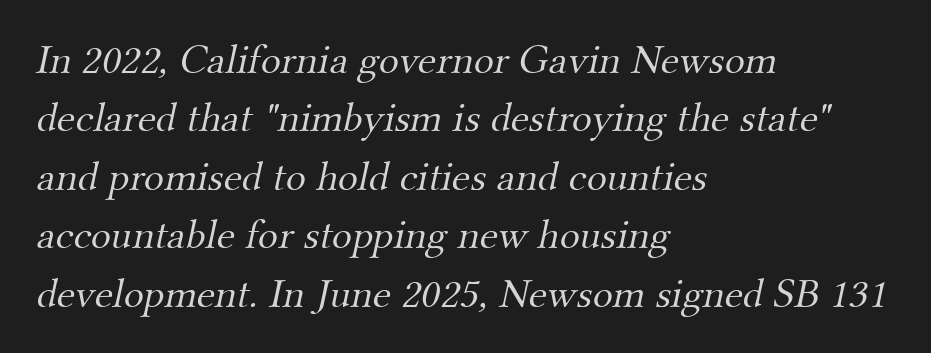
This is not heavy type; no bold has been used. Does the type have serifs? Yes, each stem ends in a small foot. The space beneath each line is pristine and unruled. Horizontally, the lines are justified to the leading edge only. This rendering leaves character spacing at its baseline value. These lines are rendered in a variable-pitch font.
